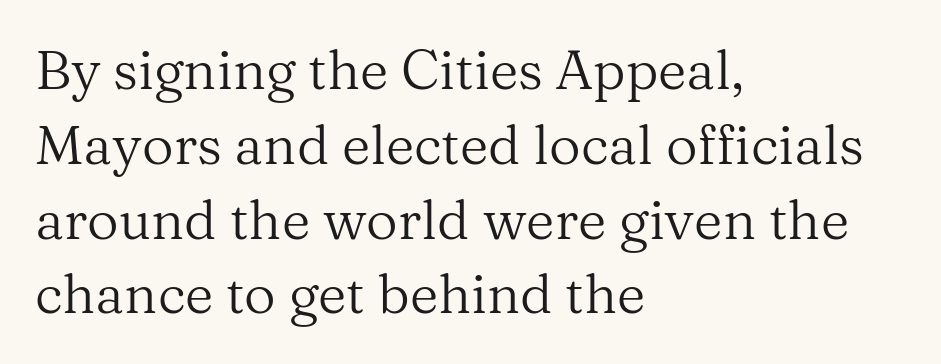
The image shows 55 px regular-weight serif type, upright; set left-aligned, normal line spacing (1.36x), normal letter spacing, not underlined; medium stroke contrast and a medium x-height.
